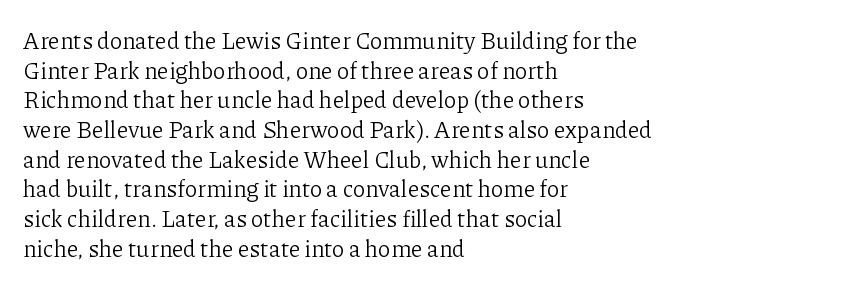
{"italic": "no", "bold": "no", "underline": "no", "align": "left", "line_spacing": "normal", "line_spacing_ratio": 1.29, "letter_spacing": "normal", "letter_spacing_em": 0.0, "glyph_px": 23}
